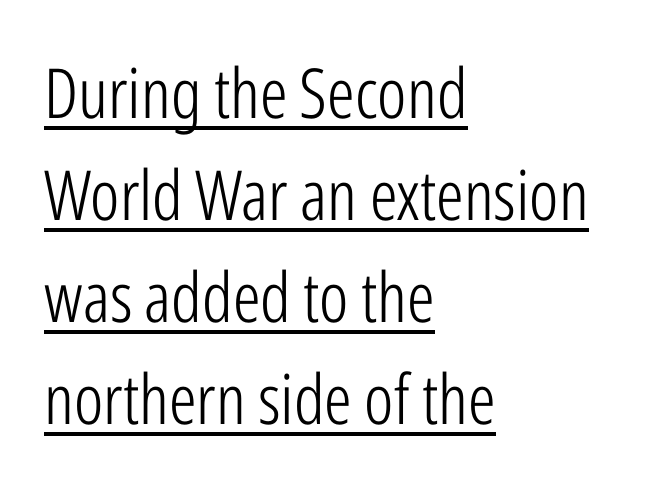
The image shows 69 px light, condensed sans-serif type, upright; set left-aligned, normal line spacing (1.48x), normal letter spacing, underlined; low stroke contrast and a medium x-height.
